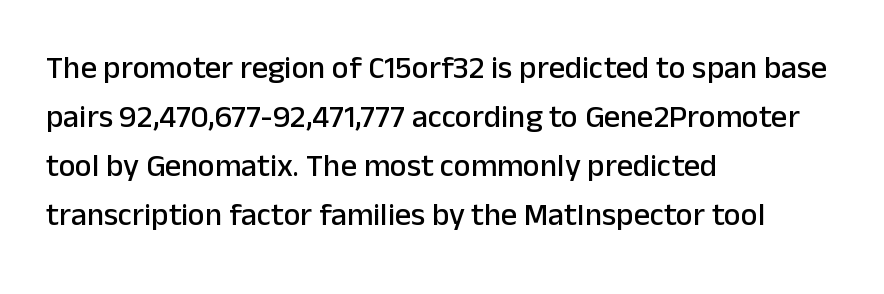
The image shows 32 px sans-serif type, upright; set left-aligned, normal line spacing (1.53x), normal letter spacing, not underlined; low stroke contrast and a medium x-height.
